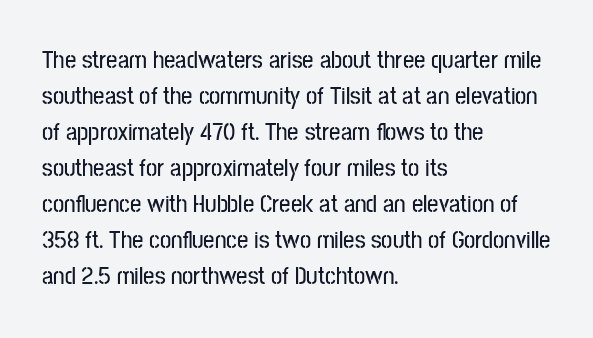
Vertically, the passage feels balanced, rows spaced as you'd expect. Every character sits straight up, as roman type does. A typesetter would call this zero additional tracking. Each line starts at the same left margin while the right side varies. Descenders are the only things crossing below the line.
